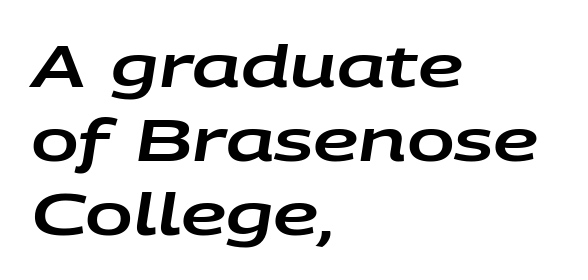
{"italic": "yes", "lean": "right", "slant_degrees": 9, "width": "wide", "stroke_contrast": "low", "x_height": "large", "monospaced": "no", "underline": "no", "align": "left", "line_spacing": "normal", "line_spacing_ratio": 1.3, "letter_spacing": "normal", "letter_spacing_em": 0.0, "glyph_px": 57}
